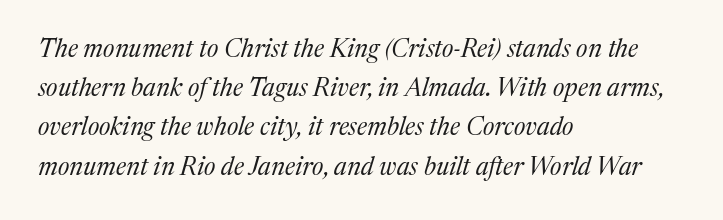
{"italic": "yes", "lean": "right", "slant_degrees": 17, "bold": "no", "underline": "no", "align": "left", "line_spacing": "normal", "line_spacing_ratio": 1.57, "letter_spacing": "normal", "letter_spacing_em": 0.0, "glyph_px": 25}
